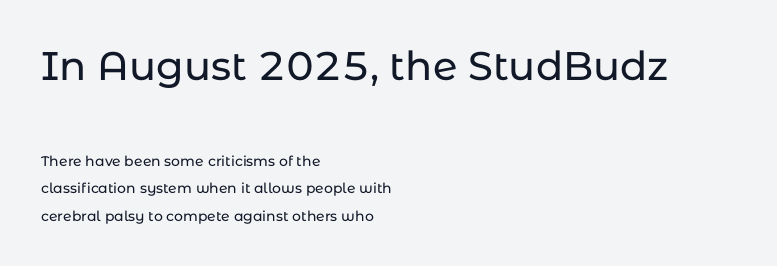
Q: Is the text italic (slanted)? A: No, it is upright.
Q: Is the typeface a serif or a sans-serif typeface? A: Sans-serif.
Q: Is the text underlined? A: No.
Q: How is the paragraph aligned? A: Left-aligned.
Q: Is the spacing between letters normal or unusually wide? A: Normal.
Q: Is the spacing between lines tight, normal or loose? A: Loose.
Q: Which block of text is set in a larger size, the first (top) or the second (bottom)? A: The first (top) one.
Q: Width (condensed, normal, or wide)? A: Normal.
Q: Stroke contrast? A: Low.
Q: x-height? A: Medium.
Q: Monospaced? A: No.
